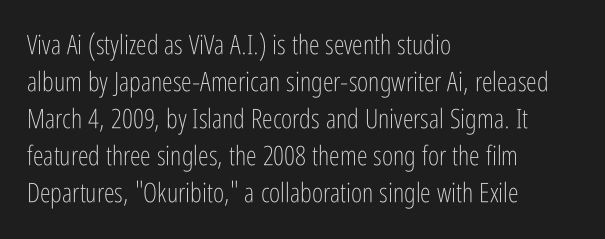
Q: Is the text bold? A: No.
Q: Is the text italic (slanted)? A: No, it is upright.
Q: Is the text underlined? A: No.
Q: How is the paragraph aligned? A: Left-aligned.
Q: Is the spacing between letters normal or unusually wide? A: Normal.
Q: Is the spacing between lines tight, normal or loose? A: Normal.
